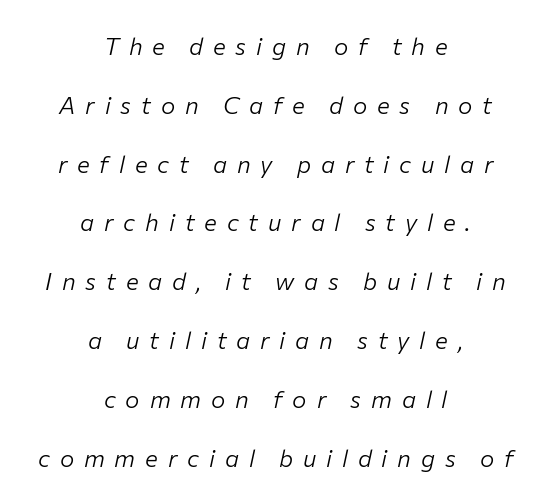
The image shows 24 px text type, italic (leaning right); set centered, loose line spacing (2.45x), unusually wide letter spacing (+0.41 em), not underlined.
